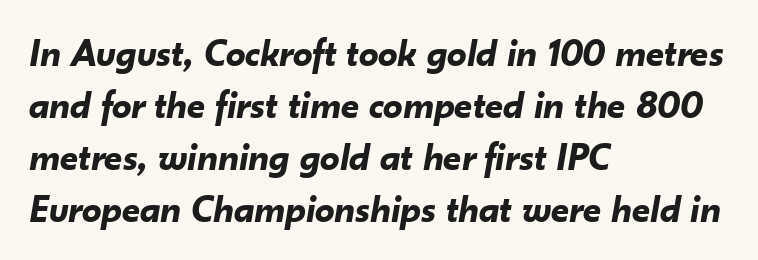
The image shows 39 px bold type, italic (leaning right); set left-aligned, normal line spacing (1.33x), normal letter spacing, not underlined; low stroke contrast and a small x-height.
